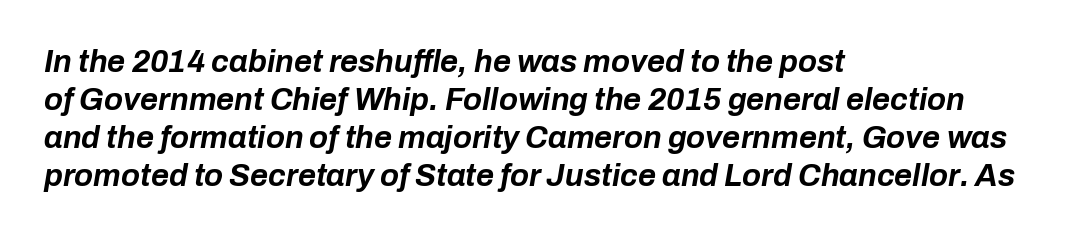
{"italic": "yes", "lean": "right", "slant_degrees": 10, "bold": "yes", "weight": "bold", "width": "normal", "stroke_contrast": "low", "x_height": "medium", "monospaced": "no", "underline": "no", "align": "left", "line_spacing_ratio": 1.23, "letter_spacing": "normal", "letter_spacing_em": 0.0, "glyph_px": 31}
